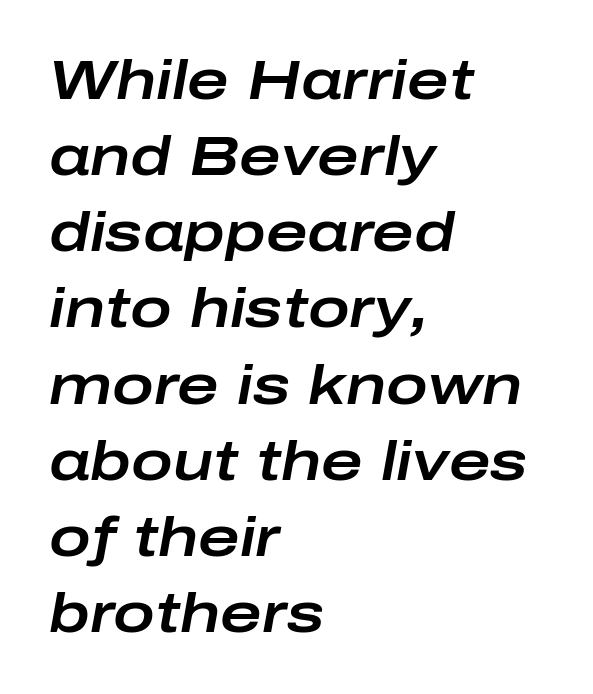
Notice how the passage keeps a crisp vertical edge on the left only. Posture: slanted. Each new line begins a customary step beneath the previous one. No extra tracking has been applied to these lines.
